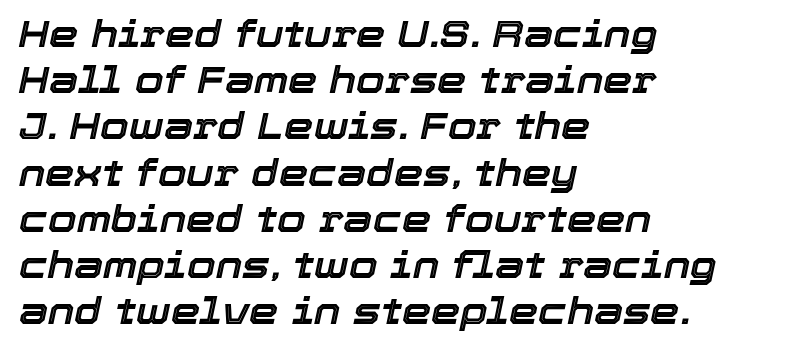
Q: Is the text italic (slanted)? A: Yes, it leans right by about 12 degrees.
Q: Is the text underlined? A: No.
Q: How is the paragraph aligned? A: Left-aligned.
Q: Is the spacing between letters normal or unusually wide? A: Normal.
Q: Is the spacing between lines tight, normal or loose? A: Normal.
Q: Width (condensed, normal, or wide)? A: Normal.
Q: x-height? A: Medium.
Q: Monospaced? A: No.
